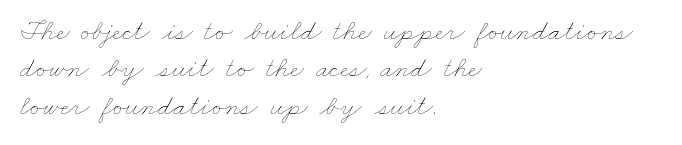
Q: Is the text bold? A: No.
Q: Is the text underlined? A: No.
Q: How is the paragraph aligned? A: Left-aligned.
Q: Is the spacing between letters normal or unusually wide? A: Normal.
Q: Is the spacing between lines tight, normal or loose? A: Normal.
Q: Width (condensed, normal, or wide)? A: Wide.
Q: Stroke contrast? A: Low.
Q: x-height? A: Small.
Q: Monospaced? A: No.
